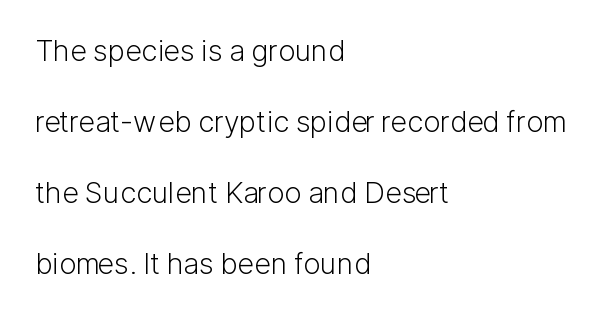
A bare baseline throughout the passage. Tall strokes in this sample are plumb rather than angled. If you drew a ruler down the left edge, every line would touch it. The characters display no serif detailing; their extremities are plain. The typeface has the unassuming heft of standard copy or less. What's the leading like? Stretched, with rows far apart.
